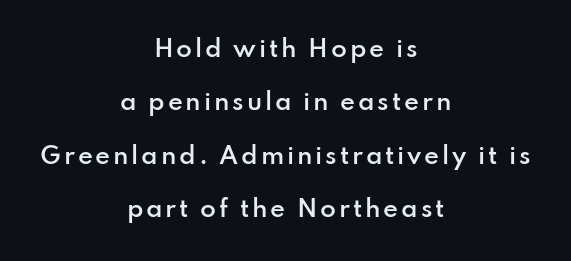
Q: Is the text bold? A: Semi-bold.
Q: Is the text italic (slanted)? A: No, it is upright.
Q: Is the text underlined? A: No.
Q: How is the paragraph aligned? A: Centered.
Q: Is the spacing between lines tight, normal or loose? A: Loose.
